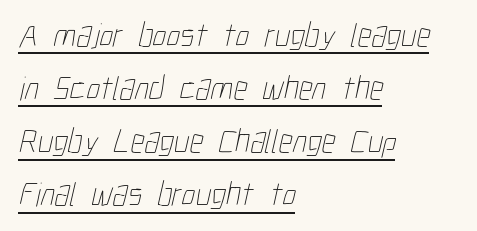
Q: Is the text bold? A: No.
Q: Is the text underlined? A: Yes.
Q: How is the paragraph aligned? A: Left-aligned.
Q: Is the spacing between letters normal or unusually wide? A: Normal.
Q: Is the spacing between lines tight, normal or loose? A: Normal.
Q: Width (condensed, normal, or wide)? A: Condensed.
Q: Stroke contrast? A: Low.
Q: x-height? A: Medium.
Q: Monospaced? A: No.
